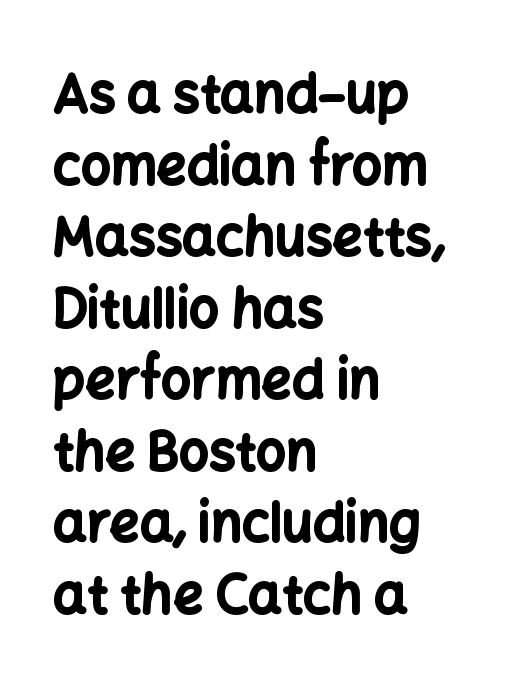
Q: Is the text bold? A: Yes.
Q: Is the text italic (slanted)? A: No, it is upright.
Q: Is the typeface a serif or a sans-serif typeface? A: Sans-serif.
Q: Is the text underlined? A: No.
Q: How is the paragraph aligned? A: Left-aligned.
Q: Is the spacing between letters normal or unusually wide? A: Normal.
Q: Is the spacing between lines tight, normal or loose? A: Normal.
Q: Width (condensed, normal, or wide)? A: Normal.
Q: Stroke contrast? A: Low.
Q: x-height? A: Medium.
Q: Monospaced? A: No.
